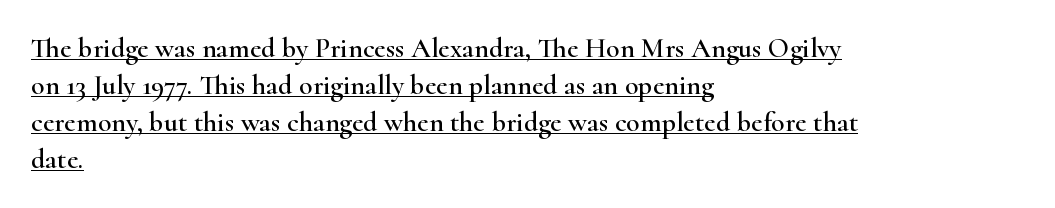
The image shows 28 px wide serif type, upright; set left-aligned, normal line spacing (1.32x), normal letter spacing, underlined; high stroke contrast and a small x-height.
